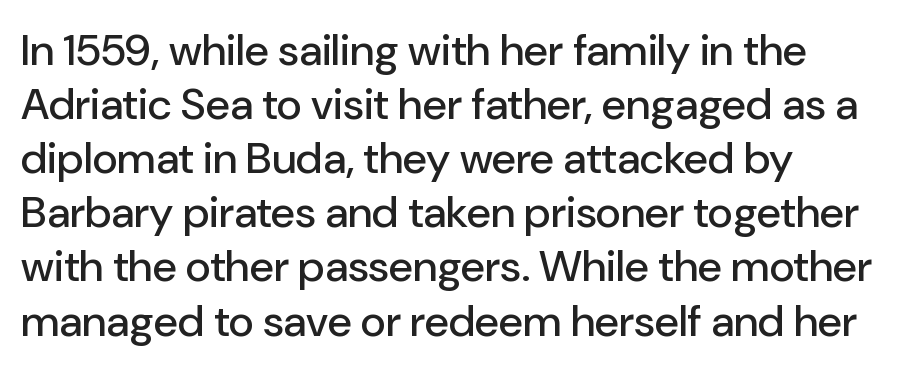
Each word holds together tightly as a unit, with standard inter-letter gaps. Each row of text sits above clean, open space. Italic? Not at all — the glyphs are vertical. Alignment: flush left. The font family rendered here belongs to the sans-serif group.
